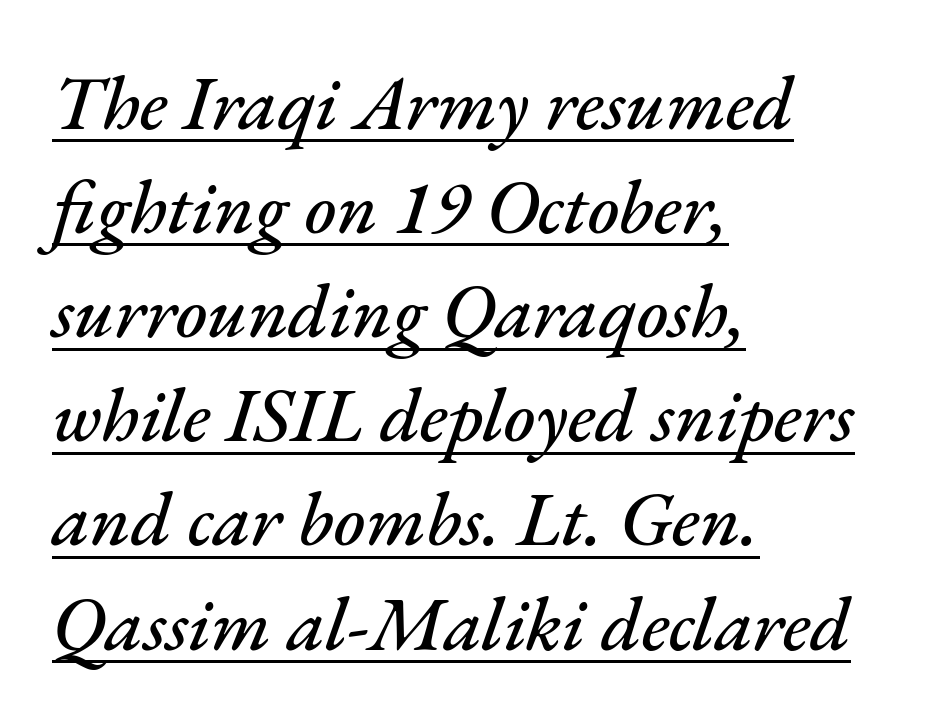
The image shows 76 px text type, italic (leaning right); set left-aligned, normal line spacing (1.37x), normal letter spacing, underlined; medium stroke contrast and a small x-height.
